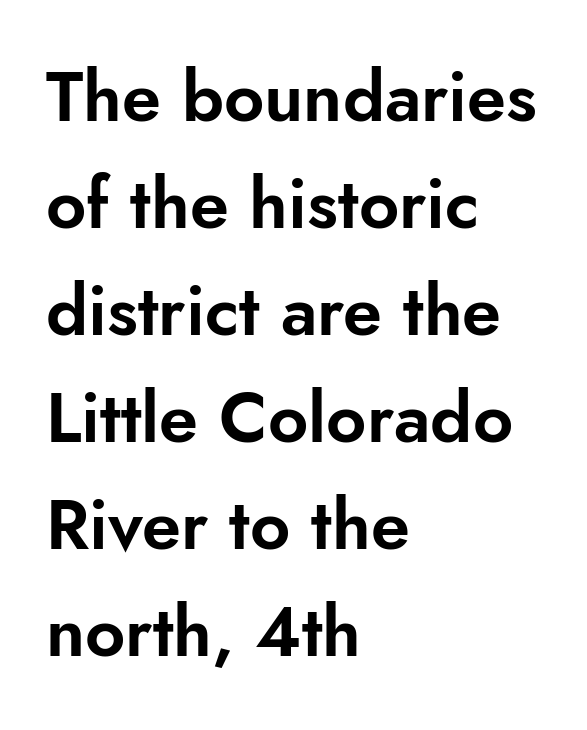
{"serif": "no", "italic": "no", "width": "normal", "stroke_contrast": "low", "x_height": "small", "monospaced": "no", "underline": "no", "align": "left", "line_spacing": "normal", "line_spacing_ratio": 1.53, "letter_spacing": "normal", "letter_spacing_em": 0.0, "glyph_px": 70}
